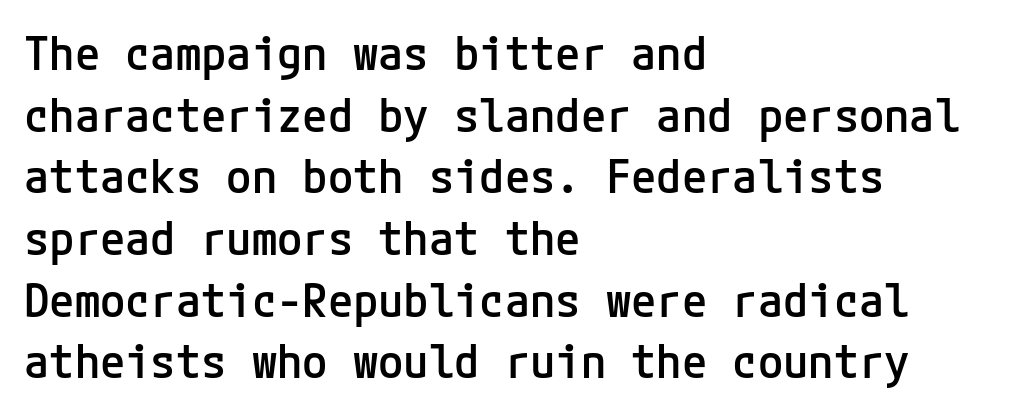
Q: Is the text bold? A: Semi-bold.
Q: Is the text italic (slanted)? A: No, it is upright.
Q: Is the typeface a serif or a sans-serif typeface? A: Sans-serif.
Q: Is the text underlined? A: No.
Q: How is the paragraph aligned? A: Left-aligned.
Q: Is the spacing between letters normal or unusually wide? A: Normal.
Q: Is the spacing between lines tight, normal or loose? A: Normal.
Q: Width (condensed, normal, or wide)? A: Normal.
Q: Stroke contrast? A: Low.
Q: x-height? A: Medium.
